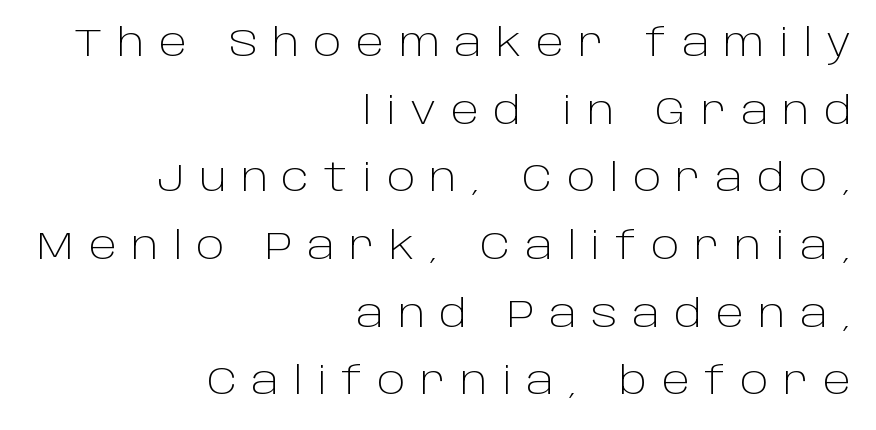
Tracking here is generous; glyphs stand well apart from one another. Letters have the restrained weight of plain body copy at most. One-word summary of the alignment: right. Posture: vertical. The words here are not underlined.
